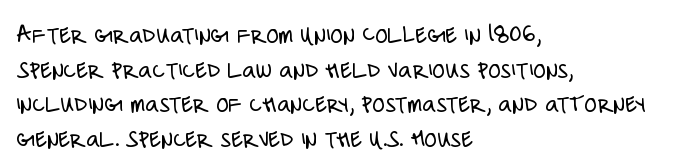
Q: Is the text bold? A: No.
Q: Is the text italic (slanted)? A: No, it is upright.
Q: Is the text underlined? A: No.
Q: How is the paragraph aligned? A: Left-aligned.
Q: Is the spacing between letters normal or unusually wide? A: Normal.
Q: Is the spacing between lines tight, normal or loose? A: Normal.
